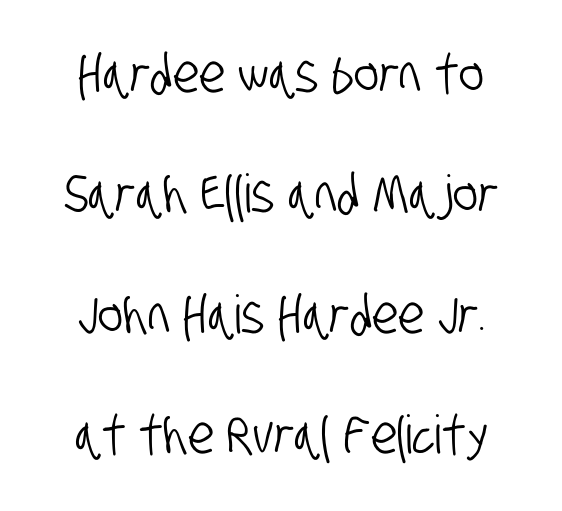
{"serif": "no", "width": "condensed", "stroke_contrast": "low", "x_height": "large", "monospaced": "no", "underline": "no", "line_spacing": "loose", "line_spacing_ratio": 2.27, "letter_spacing": "normal", "letter_spacing_em": 0.0, "glyph_px": 53}
